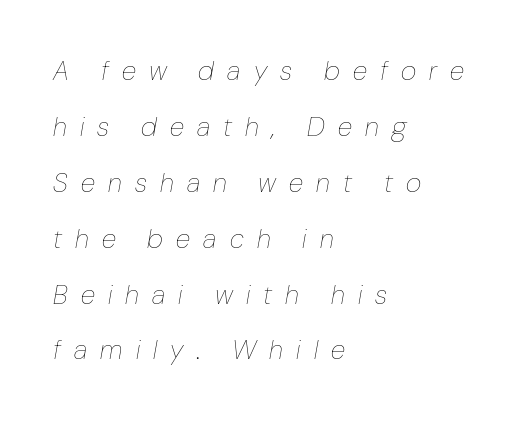
{"italic": "yes", "lean": "right", "slant_degrees": 10, "bold": "no", "underline": "no", "align": "left", "line_spacing": "loose", "line_spacing_ratio": 2.07, "letter_spacing": "wide", "letter_spacing_em": 0.49, "glyph_px": 27}
